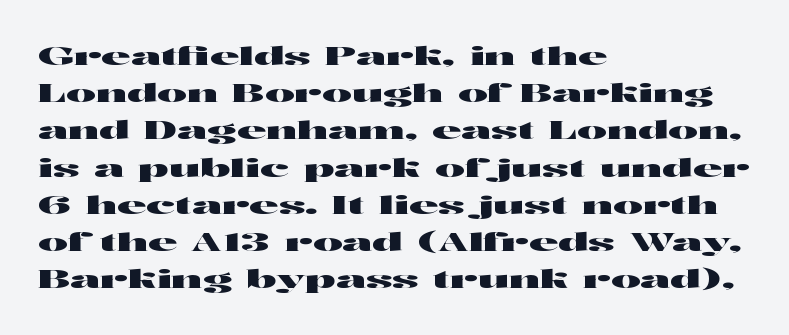
The image shows 25 px text type, upright; set left-aligned, normal line spacing (1.49x), normal letter spacing, not underlined.
